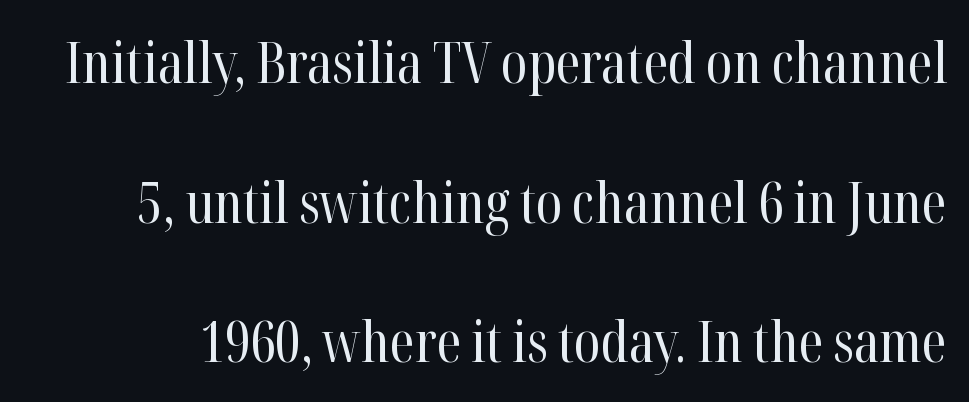
{"serif": "yes", "italic": "no", "bold": "no", "weight": "regular", "width": "condensed", "stroke_contrast": "high", "x_height": "medium", "monospaced": "no", "underline": "no", "line_spacing": "loose", "line_spacing_ratio": 2.45, "letter_spacing": "normal", "letter_spacing_em": 0.0, "glyph_px": 57}
